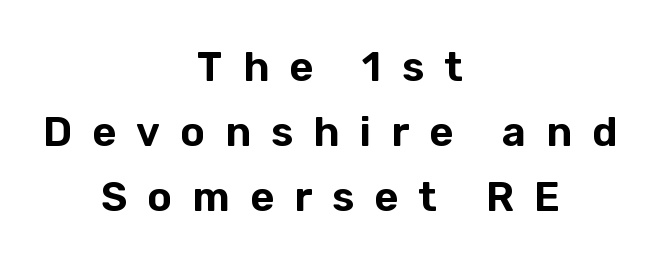
{"serif": "no", "italic": "no", "width": "normal", "stroke_contrast": "low", "x_height": "medium", "monospaced": "no", "underline": "no", "align": "center", "line_spacing": "normal", "line_spacing_ratio": 1.59, "letter_spacing": "wide", "letter_spacing_em": 0.49, "glyph_px": 41}
